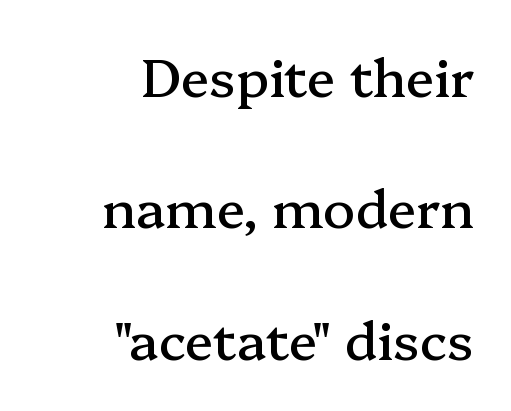
{"serif": "yes", "italic": "no", "width": "normal", "stroke_contrast": "medium", "x_height": "medium", "monospaced": "no", "underline": "no", "align": "right", "line_spacing": "loose", "line_spacing_ratio": 2.48, "letter_spacing": "normal", "letter_spacing_em": 0.0, "glyph_px": 53}
